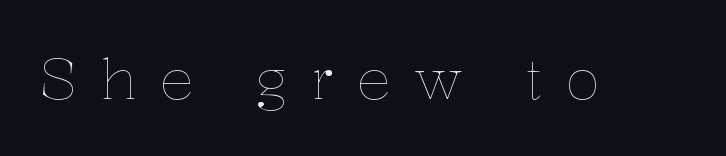
Q: Is the text bold? A: No.
Q: Is the text italic (slanted)? A: No, it is upright.
Q: Is the text underlined? A: No.
Q: Is the spacing between letters normal or unusually wide? A: Unusually wide.
Q: Width (condensed, normal, or wide)? A: Normal.
Q: Stroke contrast? A: Low.
Q: x-height? A: Medium.
Q: Monospaced? A: No.
